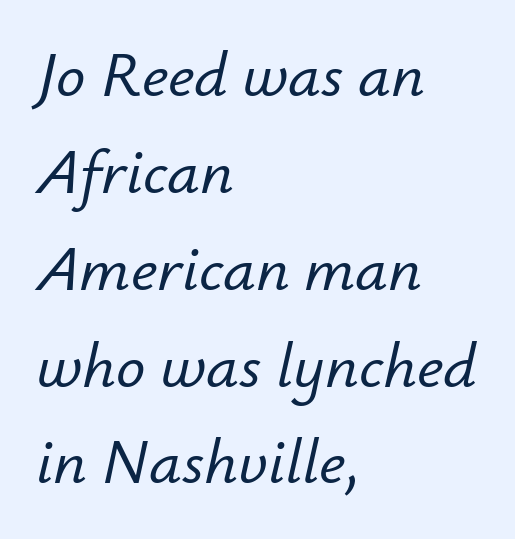
A typesetter would call this leading conventional body-copy spacing. The letters sit at their default tracking, neither squeezed nor spread. Lines of text with bare space underneath. The passage shown is typed in a proportional face where columns would drift.
